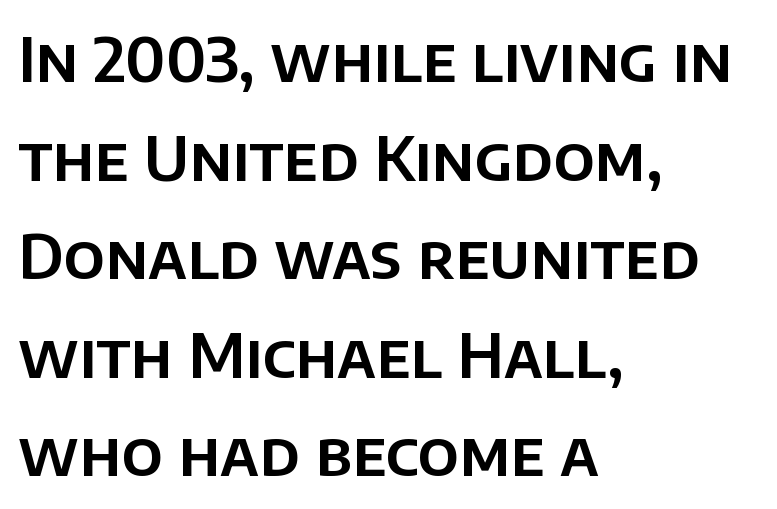
Q: Is the text italic (slanted)? A: No, it is upright.
Q: Is the typeface a serif or a sans-serif typeface? A: Sans-serif.
Q: Is the text underlined? A: No.
Q: How is the paragraph aligned? A: Left-aligned.
Q: Is the spacing between letters normal or unusually wide? A: Normal.
Q: Is the spacing between lines tight, normal or loose? A: Normal.
Q: Width (condensed, normal, or wide)? A: Normal.
Q: Stroke contrast? A: Low.
Q: x-height? A: Large.
Q: Monospaced? A: No.
